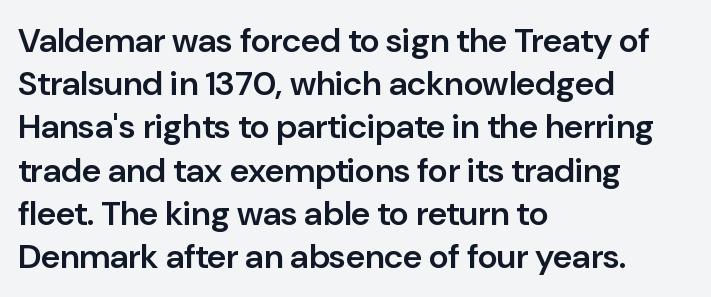
{"serif": "no", "italic": "no", "bold": "semi", "weight": "semibold", "width": "normal", "stroke_contrast": "low", "x_height": "medium", "monospaced": "no", "underline": "no", "align": "left", "line_spacing": "normal", "line_spacing_ratio": 1.27, "letter_spacing": "normal", "letter_spacing_em": 0.0, "glyph_px": 34}
